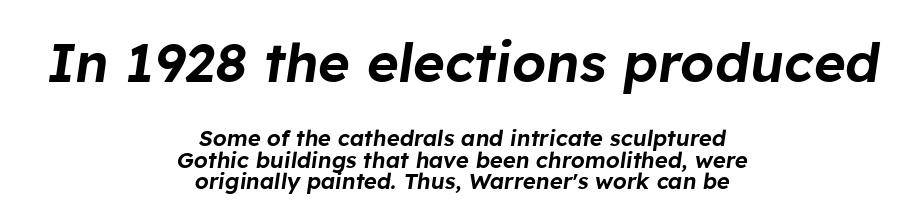
Q: Is the text italic (slanted)? A: Yes, it leans right by about 8 degrees.
Q: Is the text underlined? A: No.
Q: How is the paragraph aligned? A: Centered.
Q: Is the spacing between letters normal or unusually wide? A: Normal.
Q: Is the spacing between lines tight, normal or loose? A: Tight.
Q: Which block of text is set in a larger size, the first (top) or the second (bottom)? A: The first (top) one.
Q: Width (condensed, normal, or wide)? A: Normal.
Q: Stroke contrast? A: Low.
Q: x-height? A: Medium.
Q: Monospaced? A: No.
